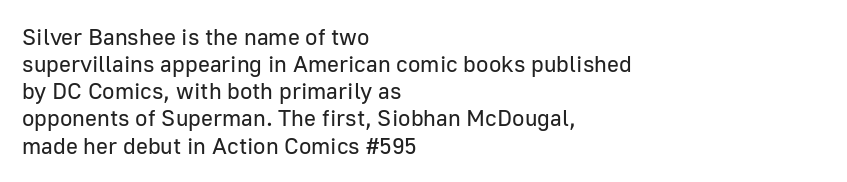
Q: Is the text bold? A: No.
Q: Is the text italic (slanted)? A: No, it is upright.
Q: Is the text underlined? A: No.
Q: How is the paragraph aligned? A: Left-aligned.
Q: Is the spacing between letters normal or unusually wide? A: Normal.
